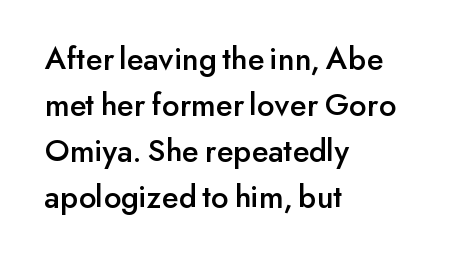
The image shows 33 px sans-serif type, upright; set left-aligned, normal line spacing (1.39x), normal letter spacing, not underlined; low stroke contrast and a small x-height.
